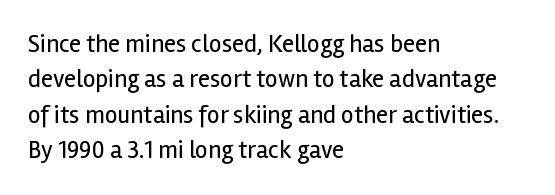
Q: Is the text bold? A: No.
Q: Is the text italic (slanted)? A: No, it is upright.
Q: Is the text underlined? A: No.
Q: How is the paragraph aligned? A: Left-aligned.
Q: Is the spacing between letters normal or unusually wide? A: Normal.
Q: Is the spacing between lines tight, normal or loose? A: Normal.
